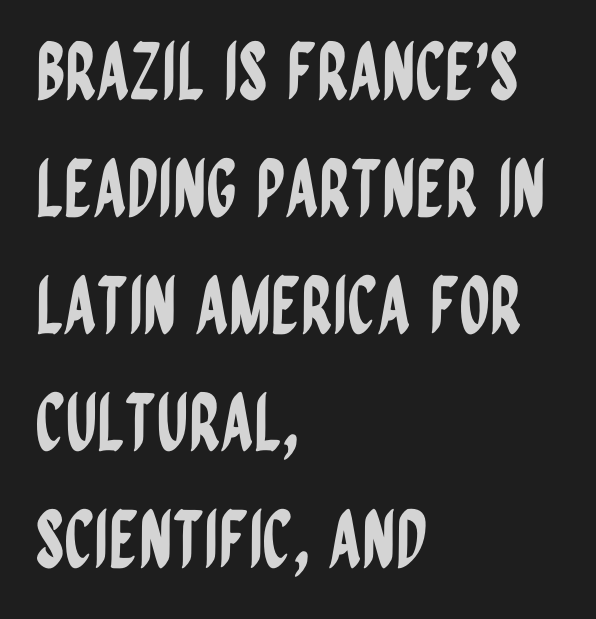
In CSS terms this would be text-align: left. Looks like regular typesetting: each glyph gets only the width it needs. Regarding serifs, this sample does without them. This is the regular roman posture of the typeface.
